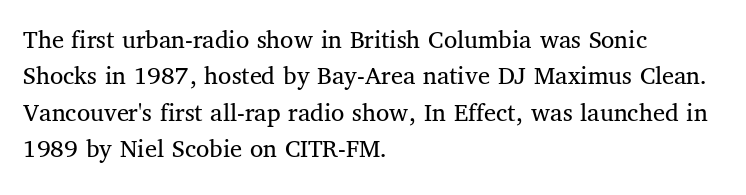
The image shows 27 px text type, upright; set left-aligned, normal line spacing (1.35x), normal letter spacing, not underlined.
